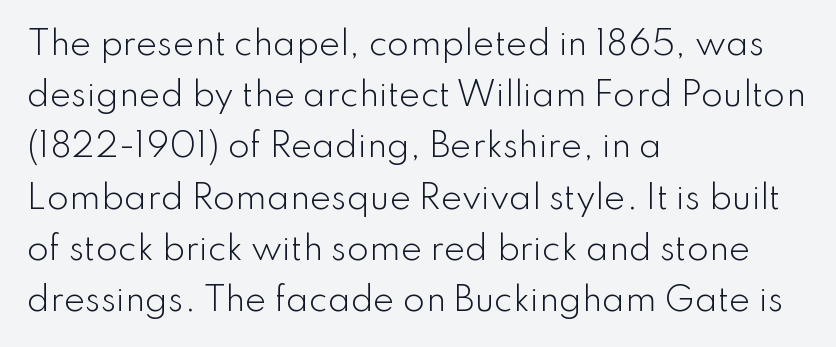
Q: Is the text bold? A: No.
Q: Is the text italic (slanted)? A: No, it is upright.
Q: Is the typeface a serif or a sans-serif typeface? A: Sans-serif.
Q: Is the text underlined? A: No.
Q: How is the paragraph aligned? A: Left-aligned.
Q: Is the spacing between letters normal or unusually wide? A: Normal.
Q: Is the spacing between lines tight, normal or loose? A: Normal.
Q: Width (condensed, normal, or wide)? A: Normal.
Q: Stroke contrast? A: Low.
Q: x-height? A: Small.
Q: Monospaced? A: No.
